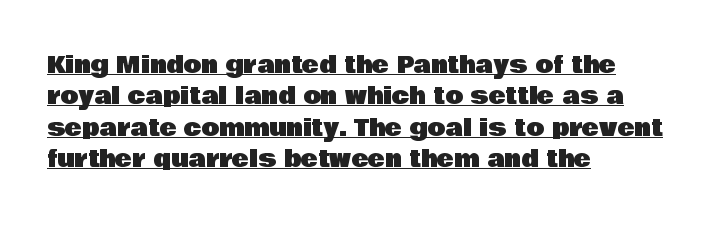
Q: Is the text italic (slanted)? A: No, it is upright.
Q: Is the text underlined? A: Yes.
Q: How is the paragraph aligned? A: Left-aligned.
Q: Is the spacing between letters normal or unusually wide? A: Normal.
Q: Is the spacing between lines tight, normal or loose? A: Normal.
